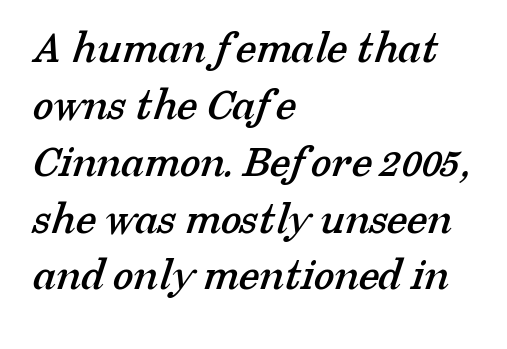
{"serif": "yes", "width": "normal", "stroke_contrast": "low", "x_height": "medium", "monospaced": "no", "underline": "no", "align": "left", "line_spacing_ratio": 1.21, "letter_spacing": "normal", "letter_spacing_em": 0.0, "glyph_px": 47}
